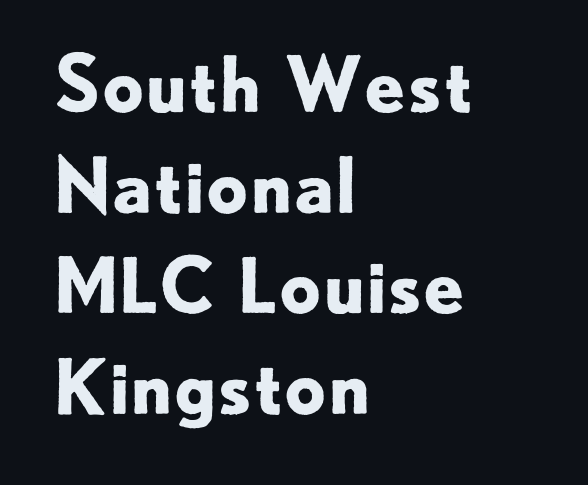
The image shows 74 px bold sans-serif type, upright; set left-aligned, normal line spacing (1.36x), normal letter spacing, not underlined; low stroke contrast and a small x-height.
